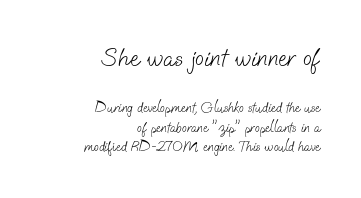
{"bold": "no", "underline": "no", "align": "right", "line_spacing": "normal", "line_spacing_ratio": 1.42, "letter_spacing": "normal", "letter_spacing_em": 0.0, "larger_block": "first", "size_ratio": 1.86, "glyph_px": 26}
